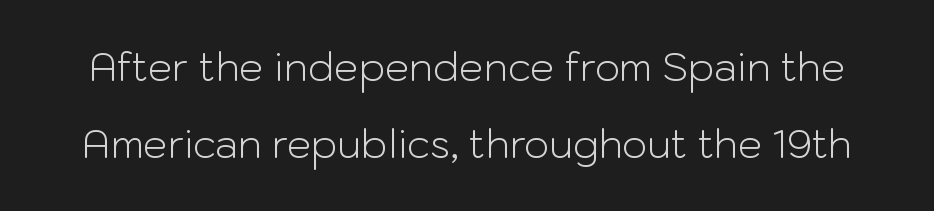
Q: Is the text bold? A: No.
Q: Is the text italic (slanted)? A: No, it is upright.
Q: Is the typeface a serif or a sans-serif typeface? A: Sans-serif.
Q: Is the text underlined? A: No.
Q: Is the spacing between letters normal or unusually wide? A: Normal.
Q: Is the spacing between lines tight, normal or loose? A: Loose.
Q: Width (condensed, normal, or wide)? A: Normal.
Q: Stroke contrast? A: Low.
Q: x-height? A: Medium.
Q: Monospaced? A: No.
